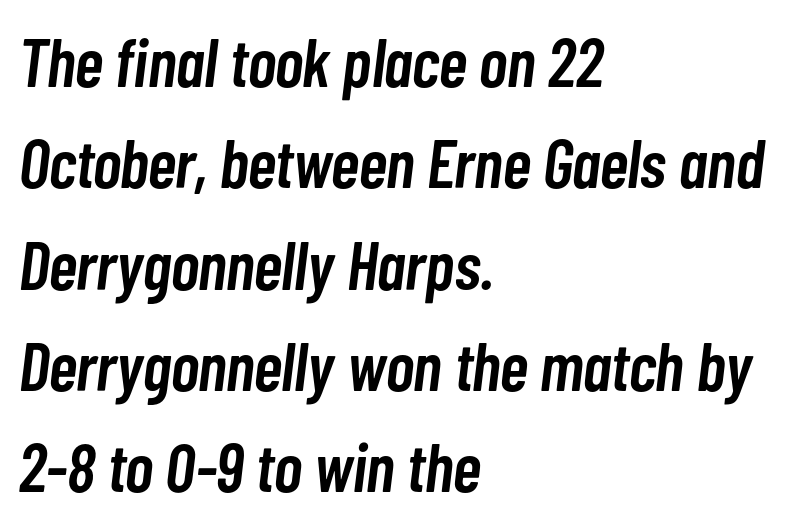
{"italic": "yes", "lean": "right", "slant_degrees": 7, "bold": "semi", "weight": "semibold", "width": "condensed", "stroke_contrast": "low", "x_height": "medium", "monospaced": "no", "underline": "no", "align": "left", "line_spacing": "normal", "line_spacing_ratio": 1.49, "letter_spacing": "normal", "letter_spacing_em": 0.0, "glyph_px": 68}
